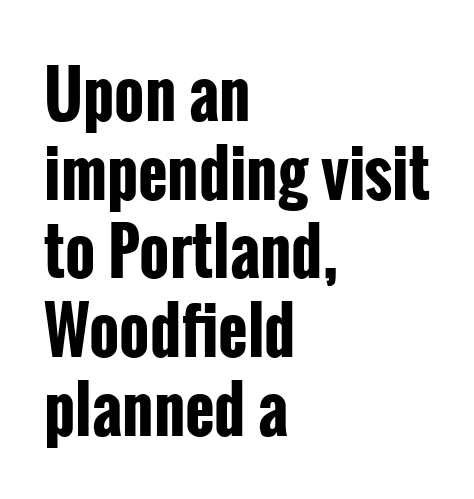
Words appear dense and cohesive because spacing is normal. Here the designer chose a conventional face with non-uniform glyph widths. The typeface chosen for these lines omits serifs. The foot of each line stays bare and open. Strong, thick strokes mark this as bold type.
